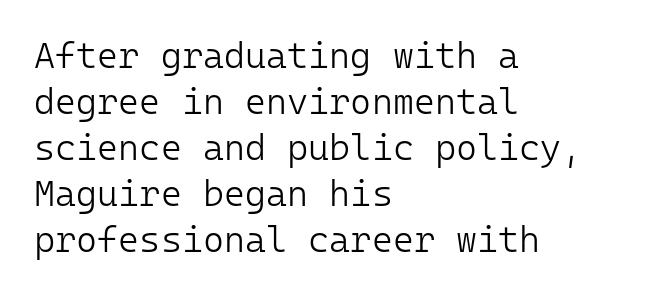
{"serif": "no", "italic": "no", "bold": "no", "weight": "light", "width": "normal", "stroke_contrast": "low", "x_height": "medium", "monospaced": "yes", "underline": "no", "align": "left", "line_spacing": "normal", "line_spacing_ratio": 1.28, "letter_spacing": "normal", "letter_spacing_em": 0.0, "glyph_px": 36}
